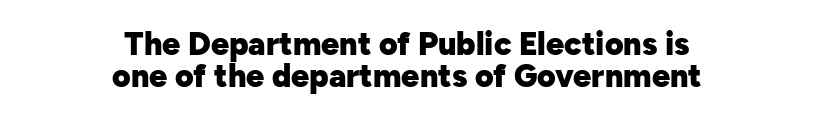
{"serif": "no", "italic": "no", "bold": "yes", "weight": "heavy", "width": "normal", "stroke_contrast": "low", "x_height": "medium", "monospaced": "no", "underline": "no", "align": "center", "line_spacing": "tight", "line_spacing_ratio": 1.0, "letter_spacing": "normal", "letter_spacing_em": 0.0, "glyph_px": 32}
